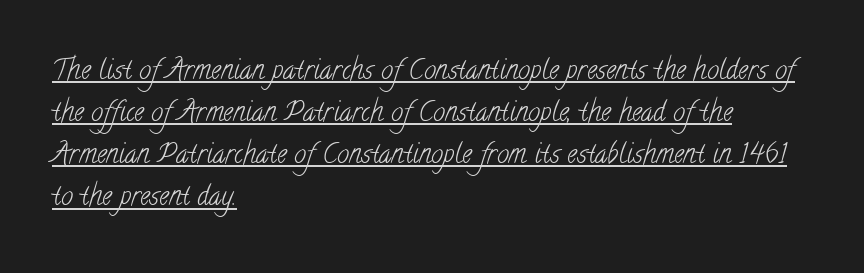
Q: Is the text bold? A: No.
Q: Is the text underlined? A: Yes.
Q: How is the paragraph aligned? A: Left-aligned.
Q: Is the spacing between letters normal or unusually wide? A: Normal.
Q: Is the spacing between lines tight, normal or loose? A: Normal.
